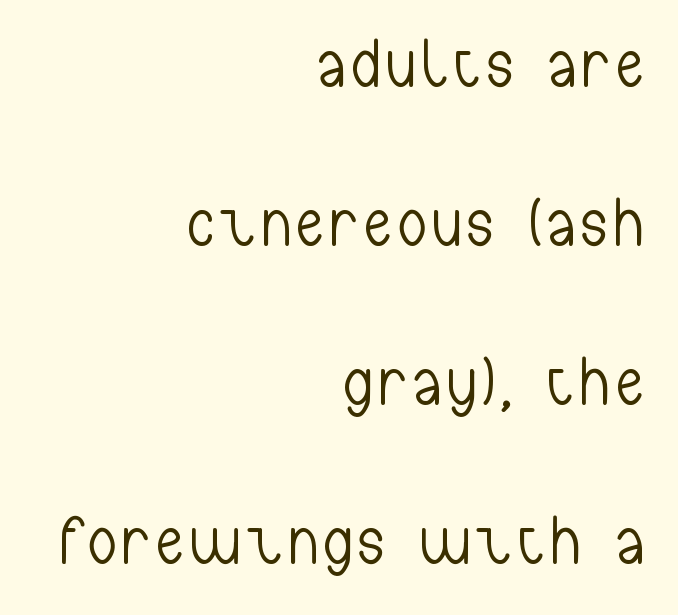
Q: Is the text bold? A: No.
Q: Is the text italic (slanted)? A: No, it is upright.
Q: Is the typeface a serif or a sans-serif typeface? A: Sans-serif.
Q: Is the text underlined? A: No.
Q: How is the paragraph aligned? A: Right-aligned.
Q: Is the spacing between lines tight, normal or loose? A: Loose.
Q: Width (condensed, normal, or wide)? A: Condensed.
Q: Stroke contrast? A: Low.
Q: x-height? A: Medium.
Q: Monospaced? A: No.
